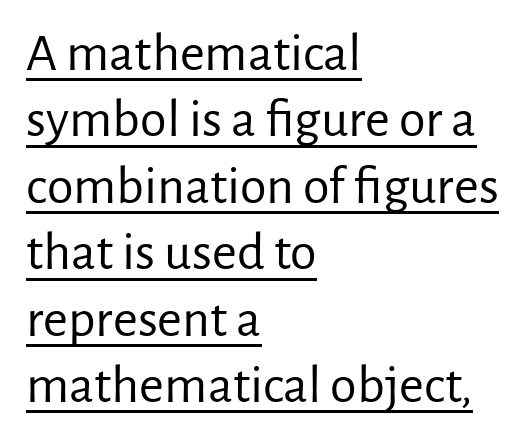
Q: Is the text bold? A: No.
Q: Is the text italic (slanted)? A: No, it is upright.
Q: Is the typeface a serif or a sans-serif typeface? A: Sans-serif.
Q: Is the text underlined? A: Yes.
Q: How is the paragraph aligned? A: Left-aligned.
Q: Is the spacing between letters normal or unusually wide? A: Normal.
Q: Width (condensed, normal, or wide)? A: Normal.
Q: Stroke contrast? A: Low.
Q: x-height? A: Medium.
Q: Monospaced? A: No.
